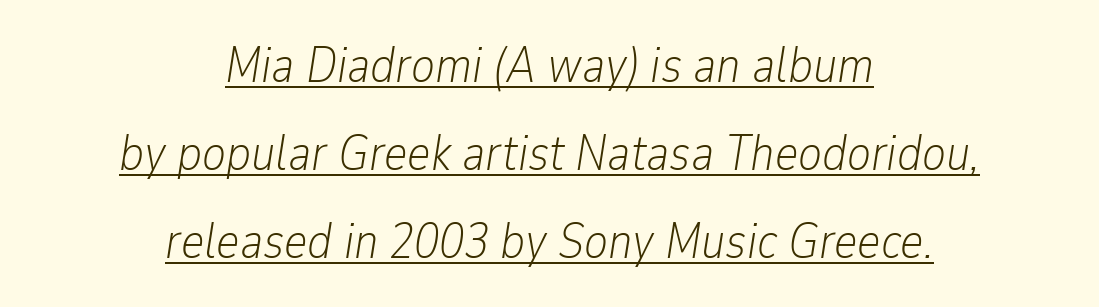
Compared with a flush-left layout, this one balances lines on the center instead. Vertical stems look standard width or narrower in stroke. The face used here is rendered with its standard letterfit. What decoration does the sample have? An underline. Spacing verdict: proportional, widths tailored to each character.
